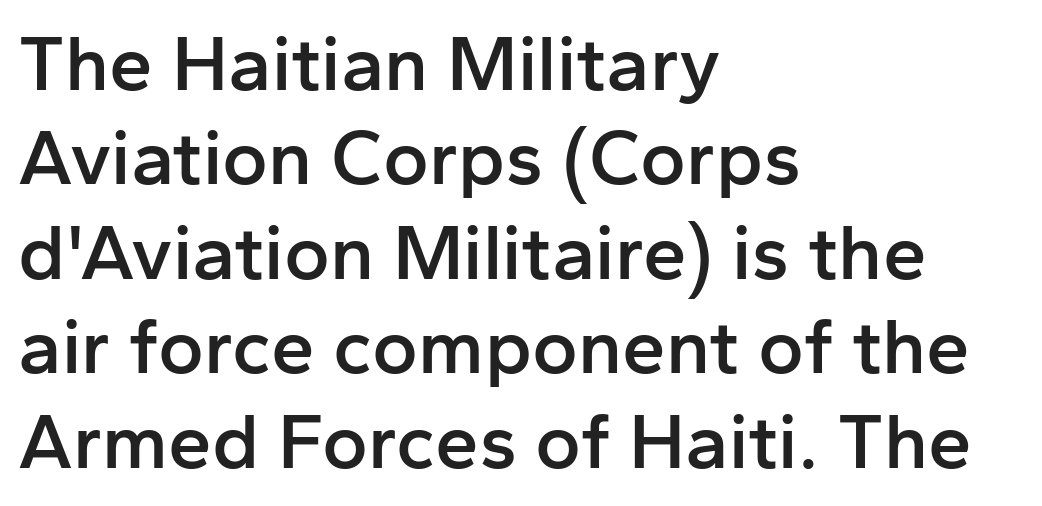
{"serif": "no", "italic": "no", "bold": "semi", "weight": "semibold", "width": "normal", "stroke_contrast": "low", "x_height": "medium", "monospaced": "no", "underline": "no", "align": "left", "line_spacing_ratio": 1.21, "letter_spacing": "normal", "letter_spacing_em": 0.0, "glyph_px": 78}
